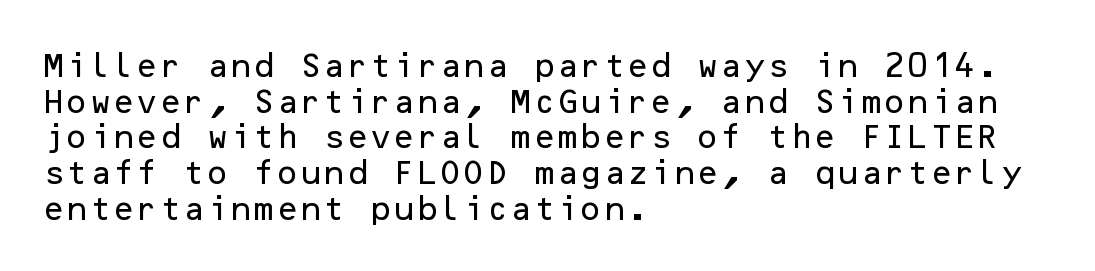
{"italic": "no", "underline": "no", "align": "left", "line_spacing": "normal", "line_spacing_ratio": 1.32, "letter_spacing": "normal", "letter_spacing_em": 0.0, "glyph_px": 27}
